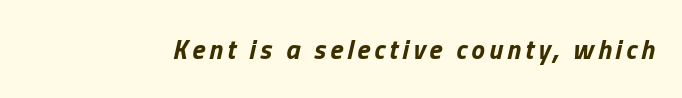
The image shows 27 px bold type, italic (leaning right); set not underlined.
